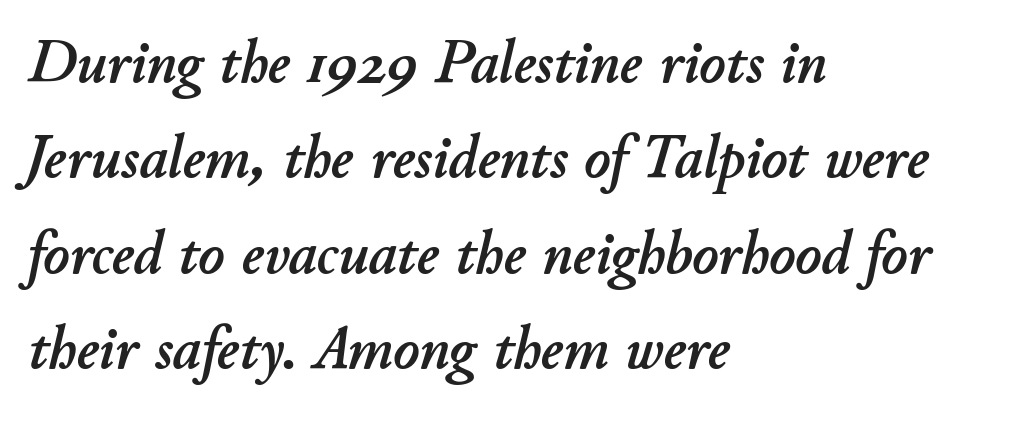
Character widths vary here, with narrow letters taking less room than wide ones. Slant detected: the letters are inclined. Vertically, the passage feels balanced, rows spaced as you'd expect. A clean baseline with only descenders dipping below it. Honestly, the letter spacing is just normal — you wouldn't notice it. The text block is weighted toward the left margin, trailing off unevenly rightward.
